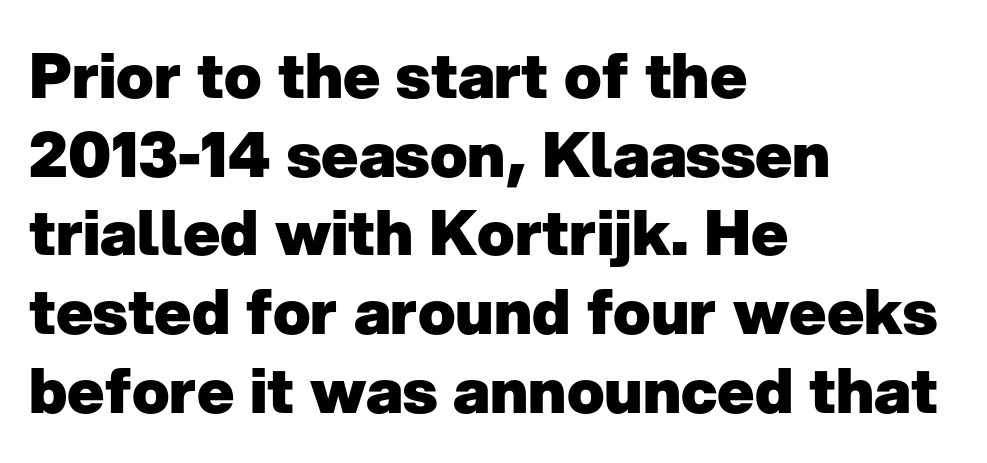
These lines stack with their left ends in a neat column. Only glyphs here, with clear space below each row. Grotesque or geometric, the face here clearly has no serifs. Varying glyph widths throughout — classic text-font behaviour. The type sits square on the baseline with zero lean.
